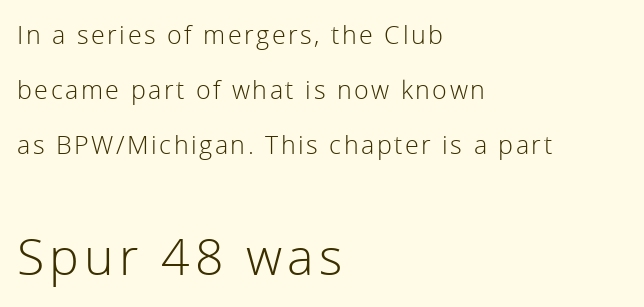
The image shows 50 px light sans-serif type, upright; set left-aligned, loose line spacing (2.2x), not underlined; the second (bottom) block is 2.0x larger; low stroke contrast and a medium x-height.
